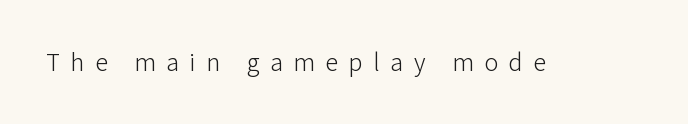
The image shows 26 px text type, upright; set unusually wide letter spacing (+0.41 em), not underlined.
